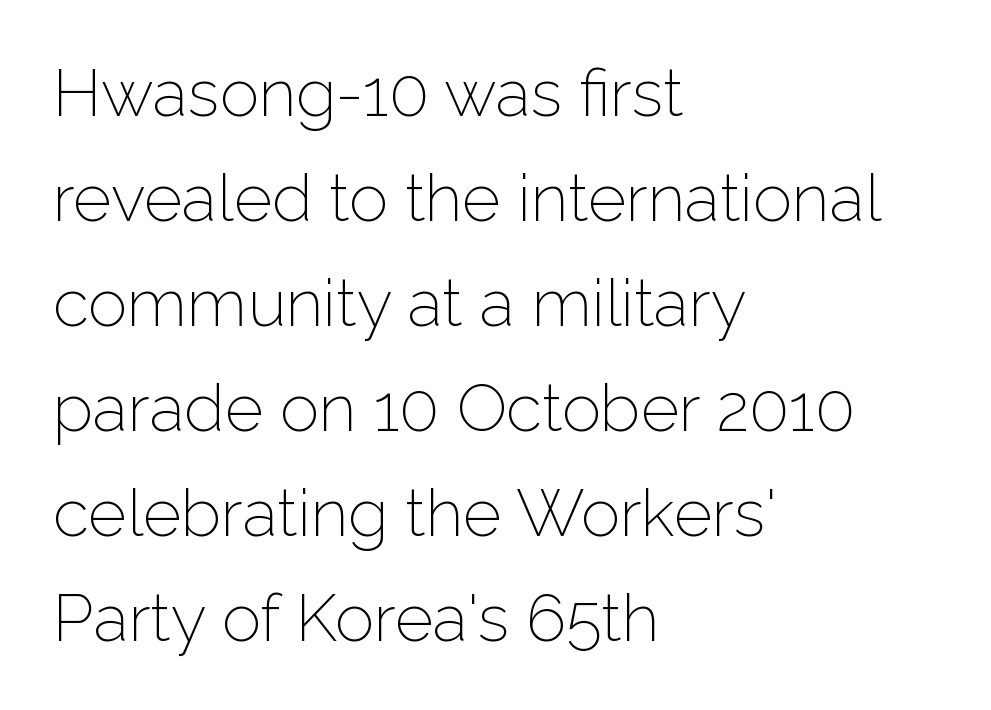
{"serif": "no", "italic": "no", "bold": "no", "weight": "light", "width": "normal", "stroke_contrast": "low", "x_height": "medium", "monospaced": "no", "underline": "no", "align": "left", "line_spacing": "normal", "line_spacing_ratio": 1.59, "letter_spacing": "normal", "letter_spacing_em": 0.0, "glyph_px": 66}
